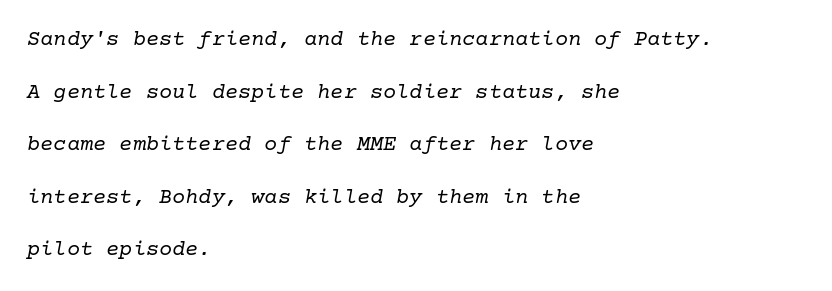
Q: Is the text bold? A: No.
Q: Is the text italic (slanted)? A: Yes, it leans right by about 10 degrees.
Q: Is the text underlined? A: No.
Q: How is the paragraph aligned? A: Left-aligned.
Q: Is the spacing between letters normal or unusually wide? A: Normal.
Q: Is the spacing between lines tight, normal or loose? A: Loose.
